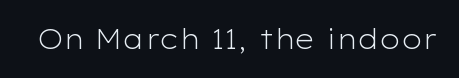
Has an underline been added? It has not. The type is set solid horizontally, with unmodified tracking. The characters are drawn with everyday or finer stroke widths. Every character sits straight up, as roman type does.
